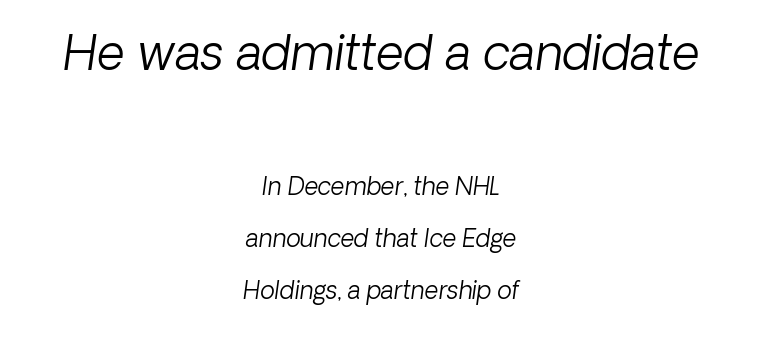
The image shows 48 px light sans-serif type; set centered, loose line spacing (2.17x), normal letter spacing, not underlined; the first (top) block is 2.0x larger; low stroke contrast and a medium x-height.
